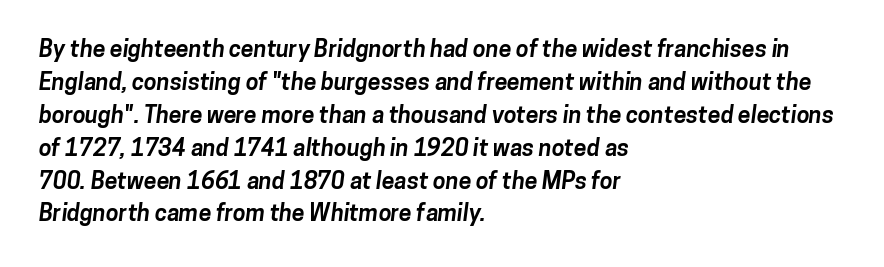
{"bold": "yes", "underline": "no", "align": "left", "line_spacing": "normal", "line_spacing_ratio": 1.43, "letter_spacing": "normal", "letter_spacing_em": 0.0, "glyph_px": 23}
